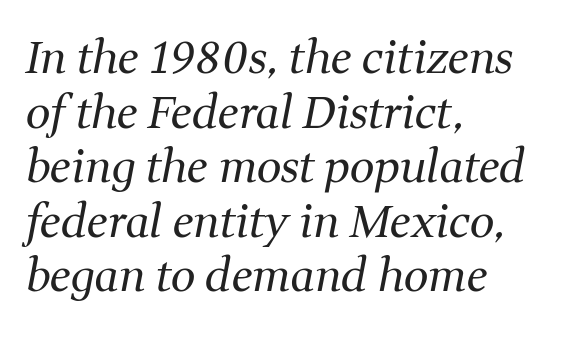
The image shows 44 px regular-weight serif type, italic (leaning right); set left-aligned, line spacing 1.24x, normal letter spacing, not underlined; medium stroke contrast and a medium x-height.
